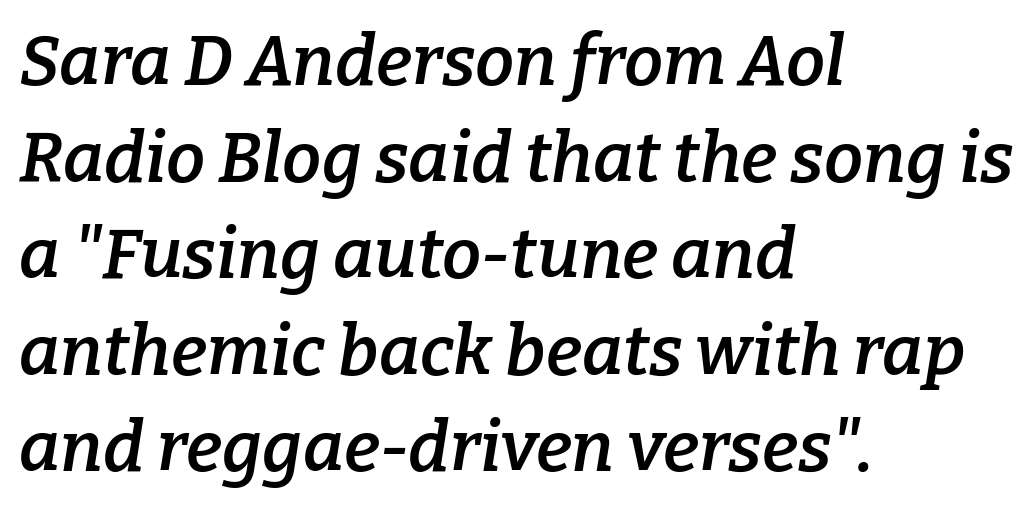
The image shows 70 px semibold serif type, italic (leaning right); set left-aligned, normal line spacing (1.38x), normal letter spacing, not underlined; low stroke contrast and a medium x-height.
